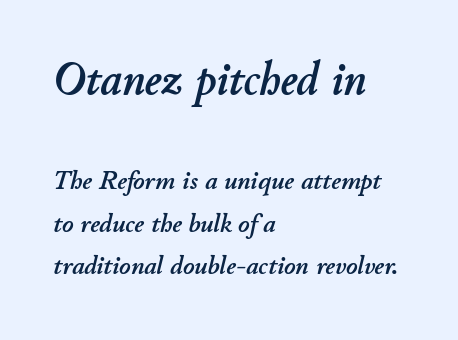
The image shows 47 px text type, italic (leaning right); set left-aligned, normal line spacing (1.58x), normal letter spacing, not underlined; the first (top) block is 1.74x larger; low stroke contrast and a small x-height.
